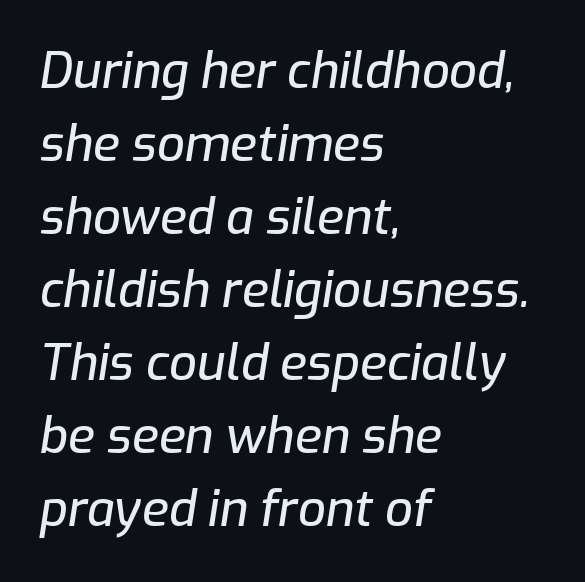
The image shows 49 px text type, italic (leaning right); set left-aligned, normal line spacing (1.49x), normal letter spacing, not underlined; low stroke contrast and a medium x-height.
